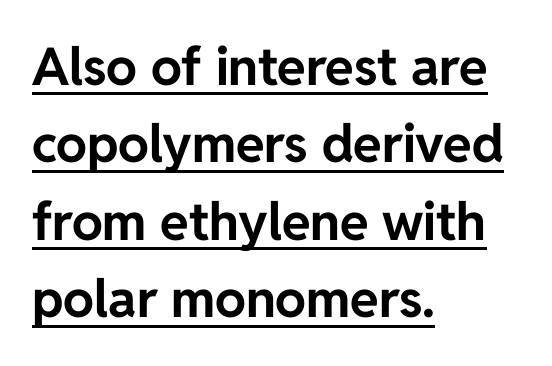
The letters stand straight up with perfectly vertical stems. Horizontal bands of white between lines are of average thickness. Is the type bold? Yes — the strokes are clearly thick and heavy. This is sans-serif lettering, the kind often seen on screens and signage.
